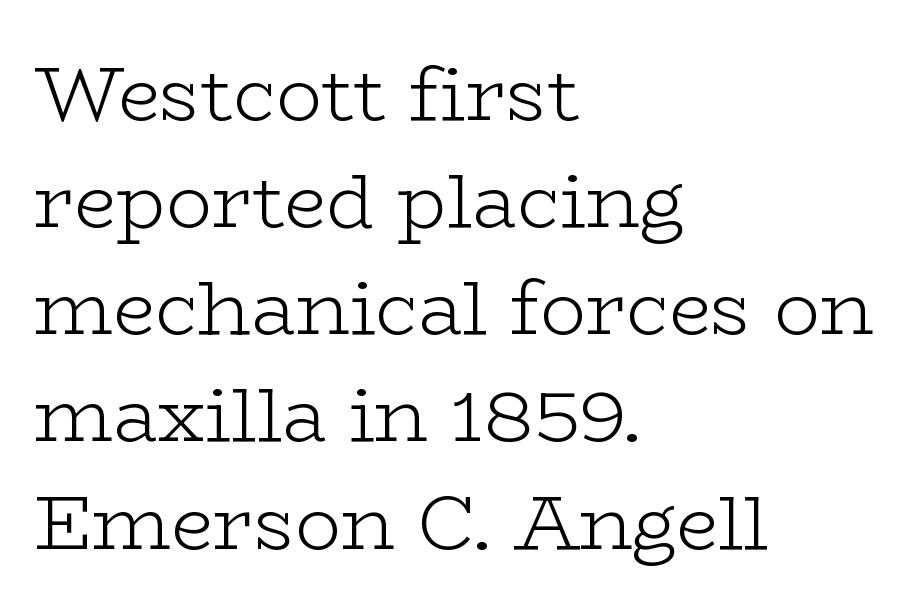
How are the letters spaced? Ordinarily, with no added tracking. No extra ink here — the face is not bold. You could not count columns in this text — the font is proportionally spaced. The compositor pushed each line to the left boundary. Reading down the column, the eye jumps a familiar distance to each next line. The foot of each line stays bare and open.
